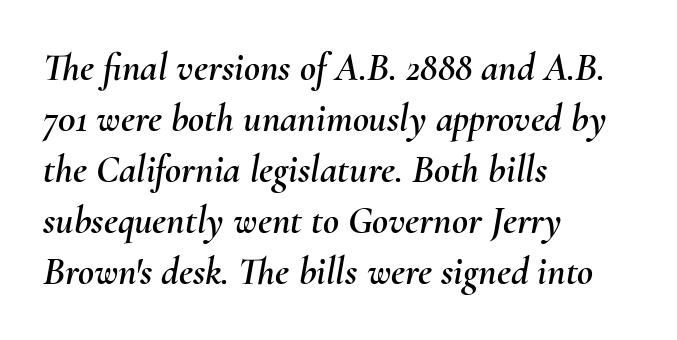
{"italic": "yes", "lean": "right", "slant_degrees": 10, "width": "normal", "stroke_contrast": "medium", "x_height": "small", "monospaced": "no", "underline": "no", "align": "left", "line_spacing": "normal", "line_spacing_ratio": 1.31, "letter_spacing": "normal", "letter_spacing_em": 0.0, "glyph_px": 39}
